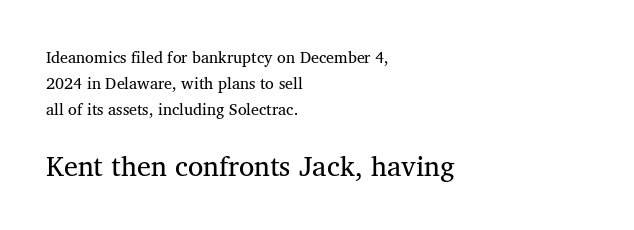
{"serif": "yes", "width": "normal", "stroke_contrast": "medium", "x_height": "medium", "monospaced": "no", "underline": "no", "align": "left", "line_spacing": "normal", "line_spacing_ratio": 1.61, "letter_spacing": "normal", "letter_spacing_em": 0.0, "larger_block": "second", "size_ratio": 1.75, "glyph_px": 28}
